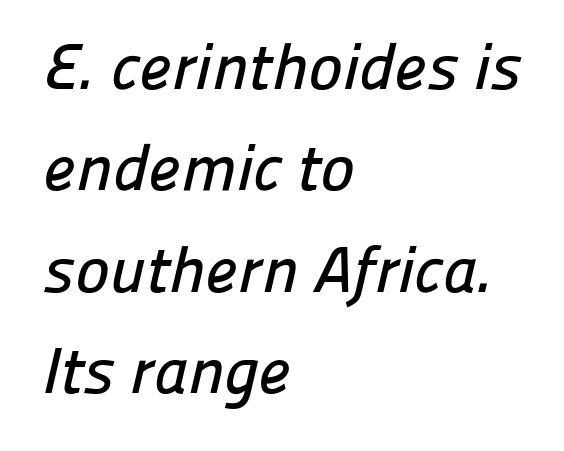
The image shows 65 px sans-serif type; set left-aligned, normal line spacing (1.56x), normal letter spacing, not underlined; low stroke contrast and a medium x-height.
